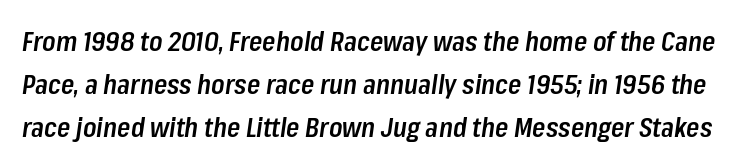
Q: Is the text bold? A: Semi-bold.
Q: Is the text italic (slanted)? A: Yes, it leans right by about 8 degrees.
Q: Is the text underlined? A: No.
Q: Is the spacing between letters normal or unusually wide? A: Normal.
Q: Is the spacing between lines tight, normal or loose? A: Normal.
